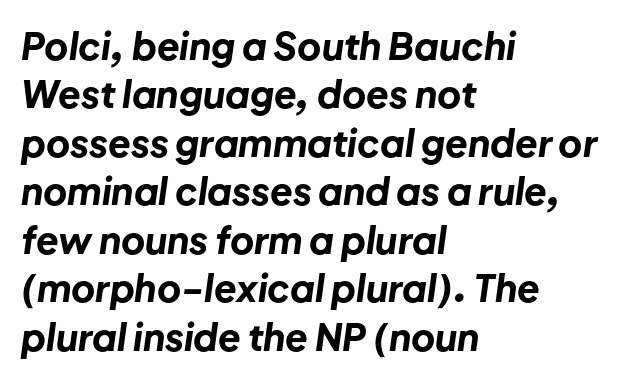
{"italic": "yes", "lean": "right", "slant_degrees": 8, "bold": "yes", "weight": "bold", "width": "normal", "stroke_contrast": "low", "x_height": "medium", "monospaced": "no", "underline": "no", "align": "left", "line_spacing": "normal", "line_spacing_ratio": 1.31, "letter_spacing": "normal", "letter_spacing_em": 0.0, "glyph_px": 37}
